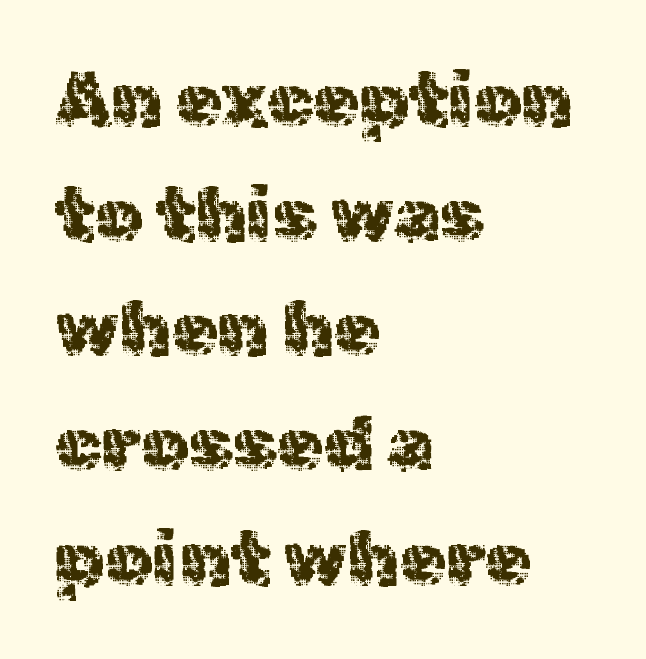
The image shows 75 px regular-weight sans-serif type, upright; set left-aligned, normal line spacing (1.53x), normal letter spacing, not underlined; a medium x-height.
